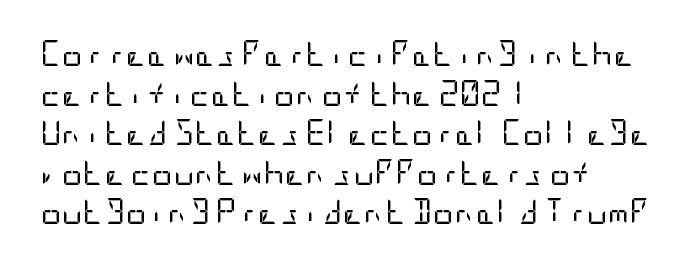
Q: Is the text bold? A: No.
Q: Is the text italic (slanted)? A: No, it is upright.
Q: Is the text underlined? A: No.
Q: How is the paragraph aligned? A: Left-aligned.
Q: Is the spacing between letters normal or unusually wide? A: Normal.
Q: Is the spacing between lines tight, normal or loose? A: Normal.
